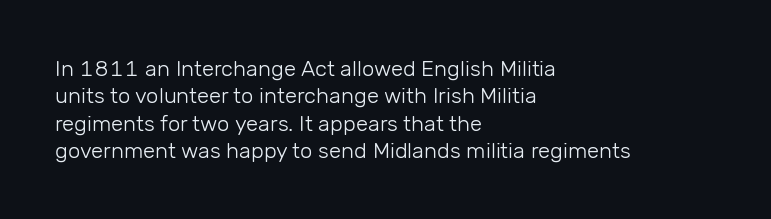
The image shows 22 px text type, upright; set left-aligned, line spacing 1.24x, normal letter spacing, not underlined.
